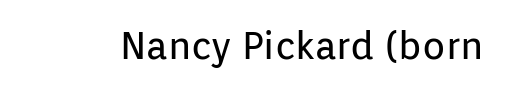
Q: Is the text bold? A: No.
Q: Is the text italic (slanted)? A: No, it is upright.
Q: Is the typeface a serif or a sans-serif typeface? A: Sans-serif.
Q: Is the text underlined? A: No.
Q: Is the spacing between letters normal or unusually wide? A: Normal.
Q: Width (condensed, normal, or wide)? A: Normal.
Q: Stroke contrast? A: Low.
Q: x-height? A: Medium.
Q: Monospaced? A: No.
